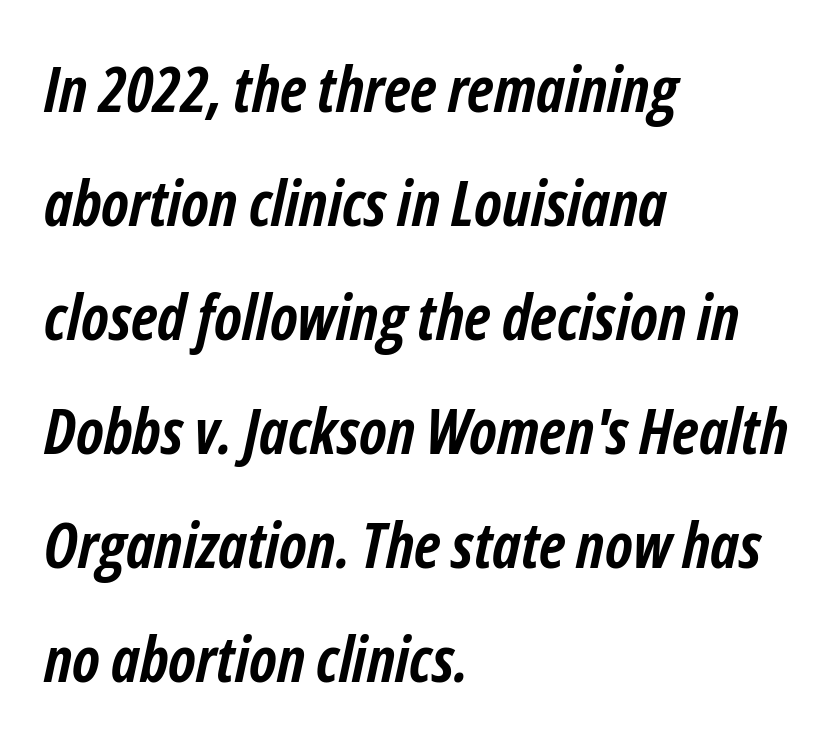
The glyphs have the mass of a bold cut. The compositor pushed each line to the left boundary. Spacing between characters is what you'd get straight out of the box. The string is rendered with underlining switched off.
